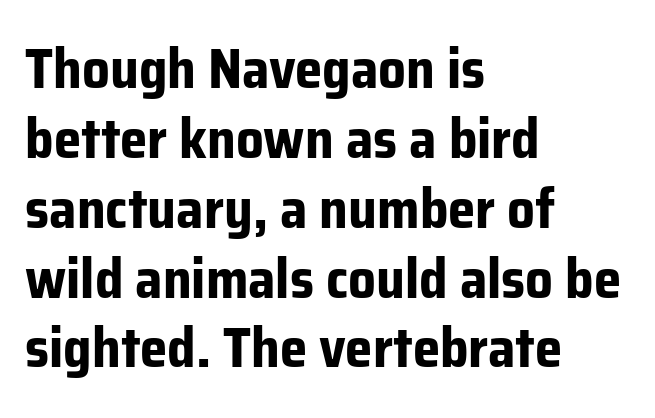
Q: Is the text bold? A: Yes.
Q: Is the text italic (slanted)? A: No, it is upright.
Q: Is the typeface a serif or a sans-serif typeface? A: Sans-serif.
Q: Is the text underlined? A: No.
Q: How is the paragraph aligned? A: Left-aligned.
Q: Is the spacing between letters normal or unusually wide? A: Normal.
Q: Is the spacing between lines tight, normal or loose? A: Normal.
Q: Width (condensed, normal, or wide)? A: Normal.
Q: Stroke contrast? A: Low.
Q: x-height? A: Medium.
Q: Monospaced? A: No.
